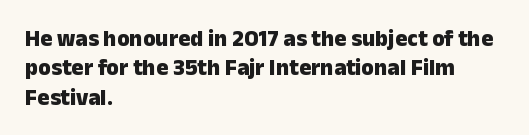
{"italic": "no", "bold": "yes", "underline": "no", "align": "left", "line_spacing": "normal", "line_spacing_ratio": 1.28, "letter_spacing": "normal", "letter_spacing_em": 0.0, "glyph_px": 23}
